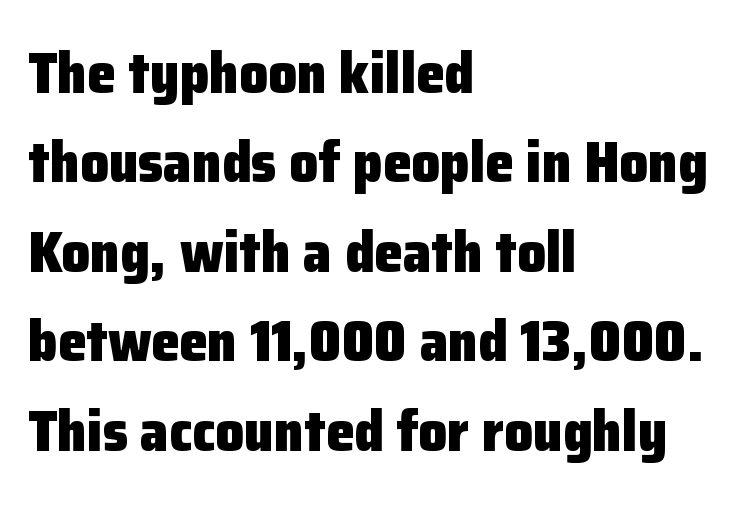
Italic? Not at all — the glyphs are vertical. Students, this is bold: see how much ink each stroke carries. Letterform terminals end flat and unadorned throughout the passage. How are the letters spaced? Ordinarily, with no added tracking.
